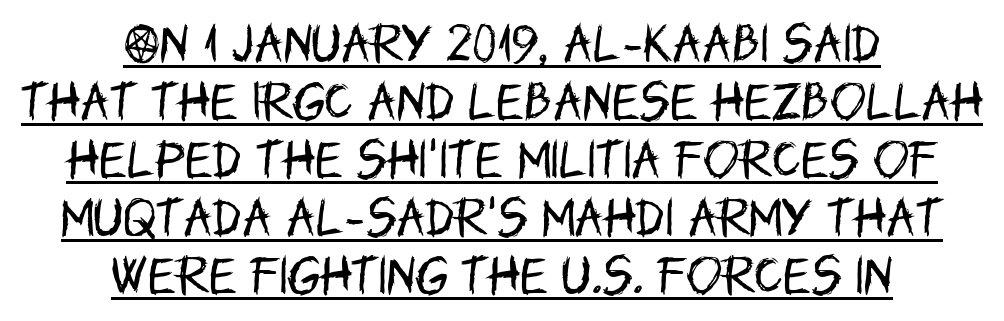
Q: Is the text bold? A: No.
Q: Is the text italic (slanted)? A: No, it is upright.
Q: Is the typeface a serif or a sans-serif typeface? A: Sans-serif.
Q: Is the text underlined? A: Yes.
Q: How is the paragraph aligned? A: Centered.
Q: Is the spacing between letters normal or unusually wide? A: Normal.
Q: Is the spacing between lines tight, normal or loose? A: Normal.
Q: Width (condensed, normal, or wide)? A: Condensed.
Q: Stroke contrast? A: Low.
Q: x-height? A: Large.
Q: Monospaced? A: No.
